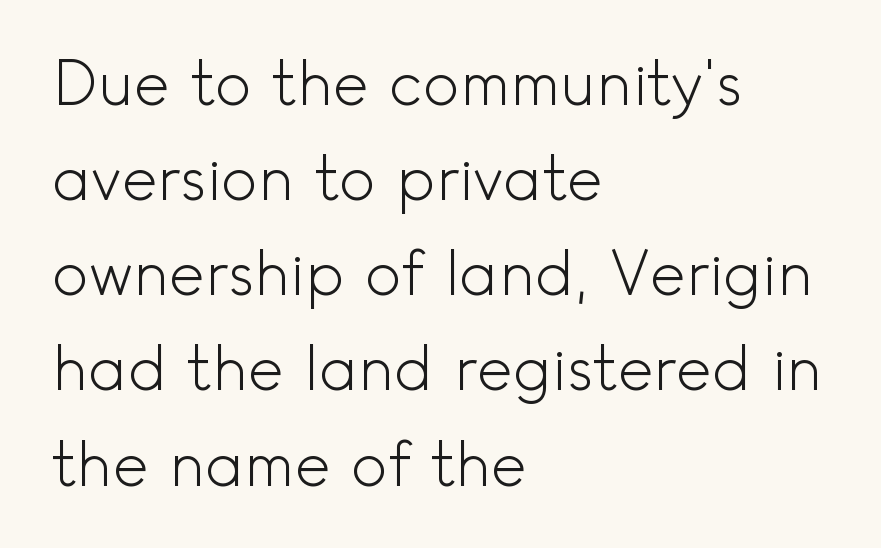
The image shows 61 px light sans-serif type, upright; set left-aligned, normal line spacing (1.56x), normal letter spacing, not underlined; a small x-height.
